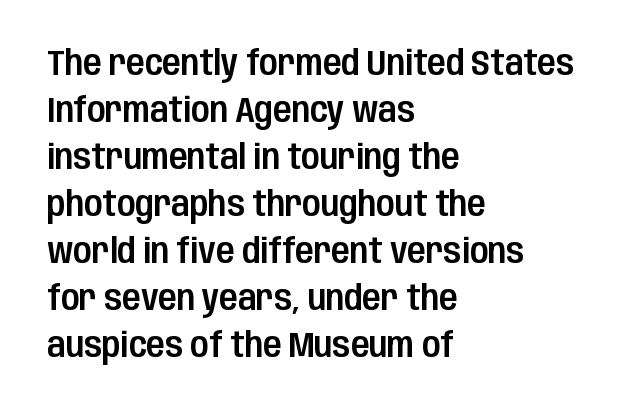
The image shows 34 px condensed sans-serif type, upright; set left-aligned, normal line spacing (1.38x), normal letter spacing, not underlined; low stroke contrast and a large x-height.
